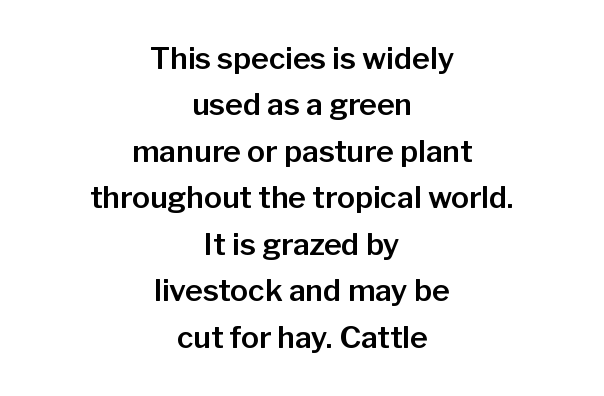
The image shows 30 px sans-serif type, upright; set centered, normal line spacing (1.55x), normal letter spacing, not underlined; low stroke contrast and a medium x-height.
